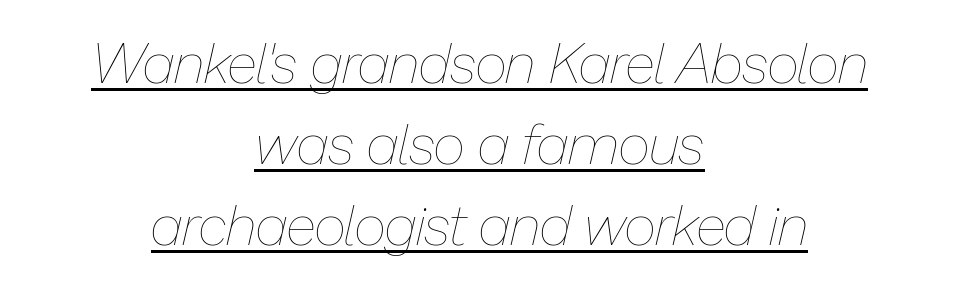
The horizontal fit of the characters is conventional and even. These lines are rendered in a variable-pitch font. A typesetter would call this leading conventional body-copy spacing. The font is comparable to plain body text, perhaps lighter. This is underlined copy, the kind a proofreader might mark for attention. It's the slanting kind of type.
